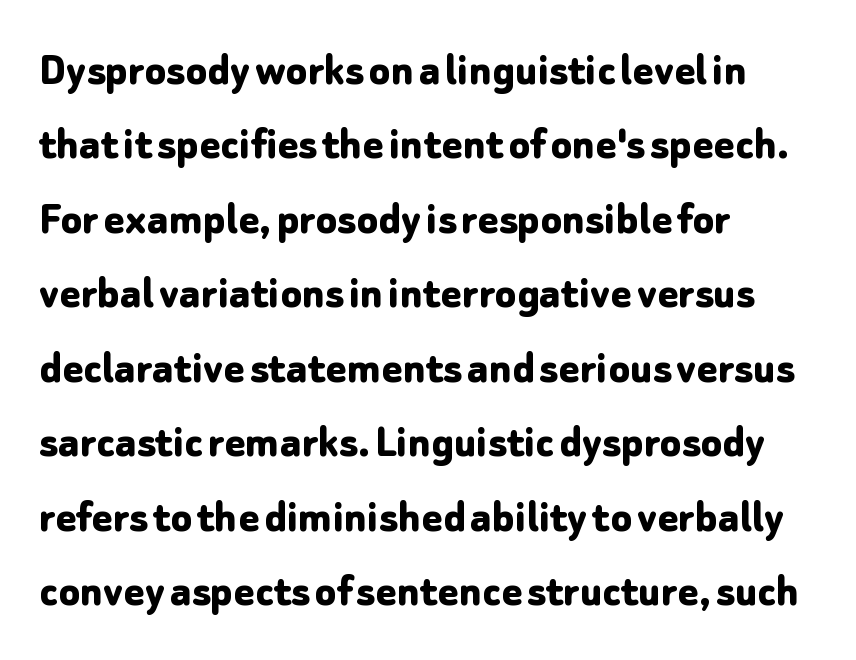
Each letter keeps its own natural width here, so spacing adapts to shape. Every letter is thick-stroked: bold, no question. The lettering holds an erect, upright posture throughout. The vertical gap from one line to the next is medium.
